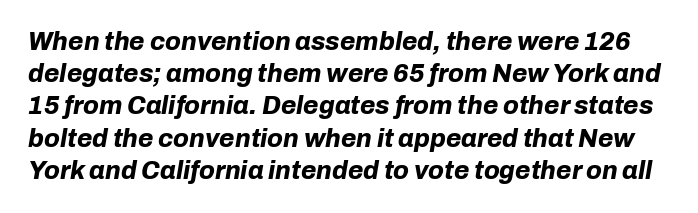
Caption: standard tracking, unaltered. The passage shown is emphatically bold. Anything drawn beneath the words? Only blank space. Would a proofreader flag this as italicized? Yes.
